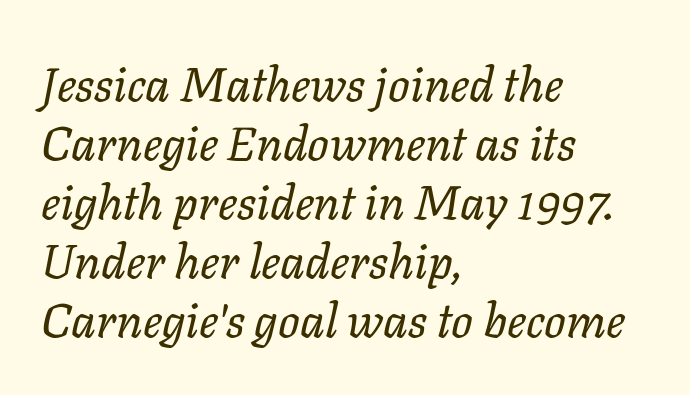
Q: Is the text bold? A: No.
Q: Is the text italic (slanted)? A: Yes, it leans right by about 11 degrees.
Q: Is the text underlined? A: No.
Q: How is the paragraph aligned? A: Left-aligned.
Q: Is the spacing between letters normal or unusually wide? A: Normal.
Q: Width (condensed, normal, or wide)? A: Normal.
Q: Stroke contrast? A: Low.
Q: x-height? A: Medium.
Q: Monospaced? A: No.
